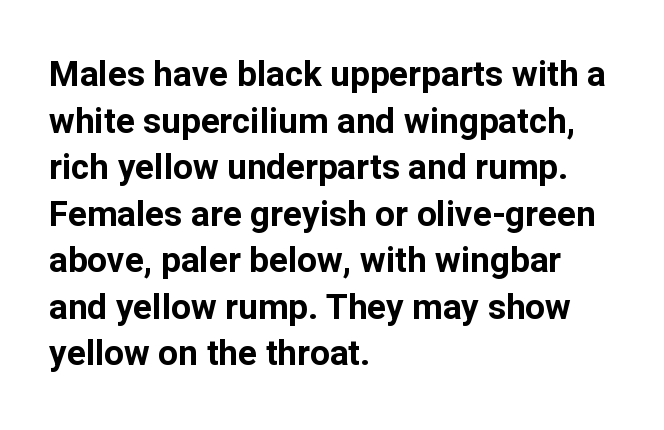
The image shows 35 px bold sans-serif type, upright; set left-aligned, normal line spacing (1.33x), normal letter spacing, not underlined; low stroke contrast and a medium x-height.
